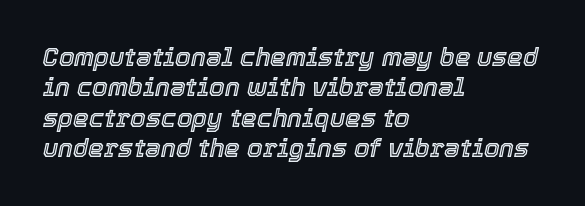
Q: Is the text italic (slanted)? A: Yes, it leans right by about 12 degrees.
Q: Is the text underlined? A: No.
Q: How is the paragraph aligned? A: Left-aligned.
Q: Is the spacing between letters normal or unusually wide? A: Normal.
